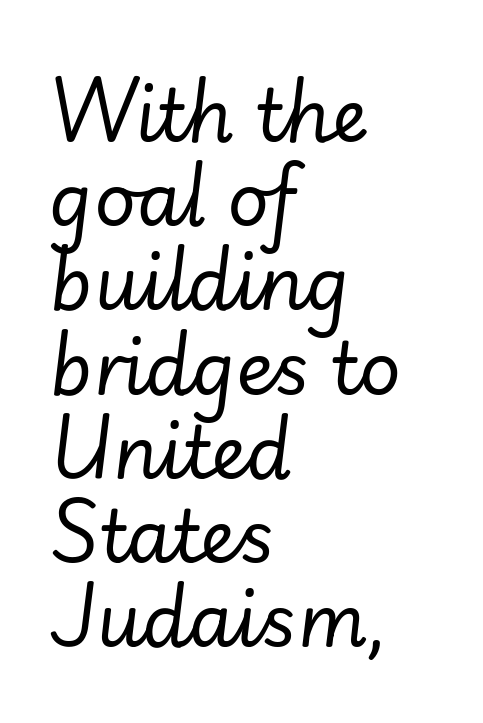
{"italic": "yes", "lean": "right", "slant_degrees": 7, "bold": "no", "weight": "regular", "width": "normal", "stroke_contrast": "low", "x_height": "small", "monospaced": "no", "underline": "no", "align": "left", "line_spacing_ratio": 1.17, "letter_spacing": "normal", "letter_spacing_em": 0.0, "glyph_px": 72}
